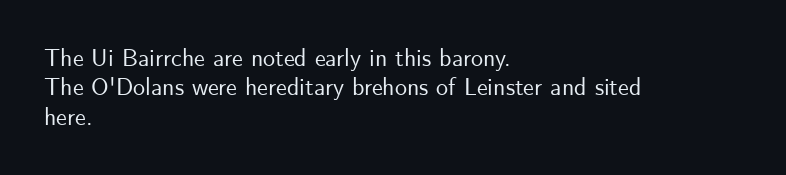
The image shows 24 px text type, upright; set left-aligned, line spacing 1.22x, normal letter spacing, not underlined.
